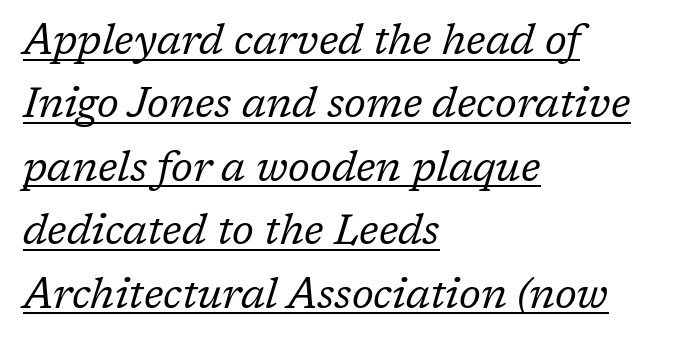
The horizontal fit of the characters is conventional and even. Designer's note — italics engaged. The cut favours lightness, reaching ordinary text weight at its darkest. A baseline rule has been typeset under these characters. Successive baselines arrive at the customary interval.
